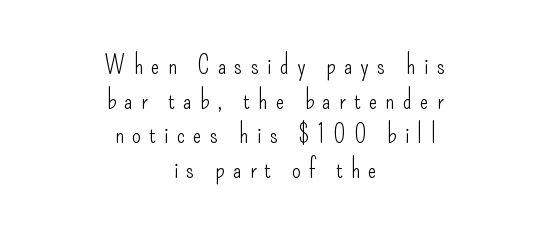
The image shows 25 px text type, upright; set centered, normal line spacing (1.39x), unusually wide letter spacing (+0.33 em), not underlined.
